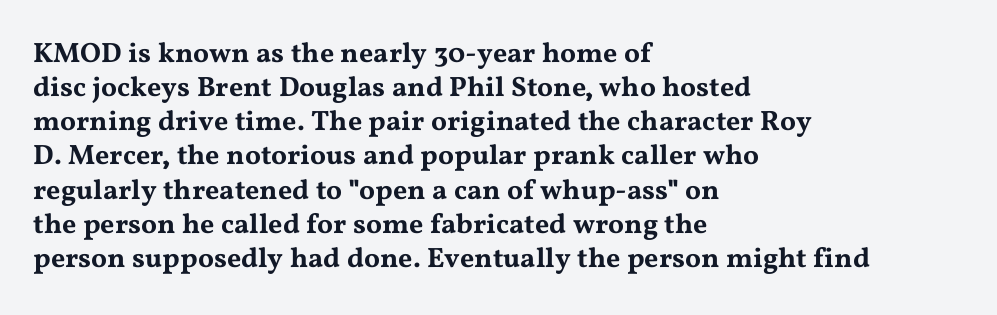
The image shows 28 px wide serif type, upright; set left-aligned, line spacing 1.22x, normal letter spacing, not underlined; medium stroke contrast and a medium x-height.
